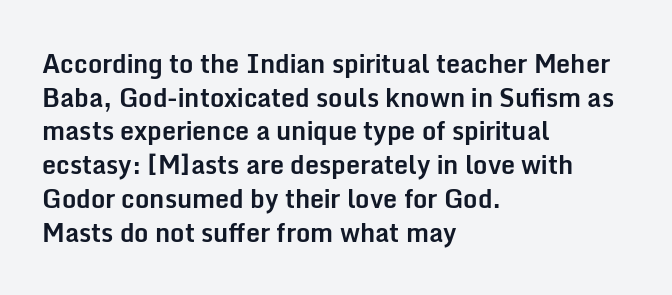
Q: Is the text bold? A: Yes.
Q: Is the text italic (slanted)? A: No, it is upright.
Q: Is the text underlined? A: No.
Q: How is the paragraph aligned? A: Left-aligned.
Q: Is the spacing between letters normal or unusually wide? A: Normal.
Q: Is the spacing between lines tight, normal or loose? A: Normal.
